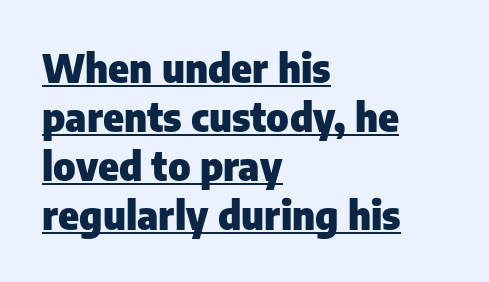
Q: Is the text bold? A: Yes.
Q: Is the text italic (slanted)? A: No, it is upright.
Q: Is the typeface a serif or a sans-serif typeface? A: Sans-serif.
Q: Is the text underlined? A: Yes.
Q: How is the paragraph aligned? A: Left-aligned.
Q: Is the spacing between letters normal or unusually wide? A: Normal.
Q: Is the spacing between lines tight, normal or loose? A: Normal.
Q: Width (condensed, normal, or wide)? A: Normal.
Q: Stroke contrast? A: Low.
Q: x-height? A: Medium.
Q: Monospaced? A: No.
